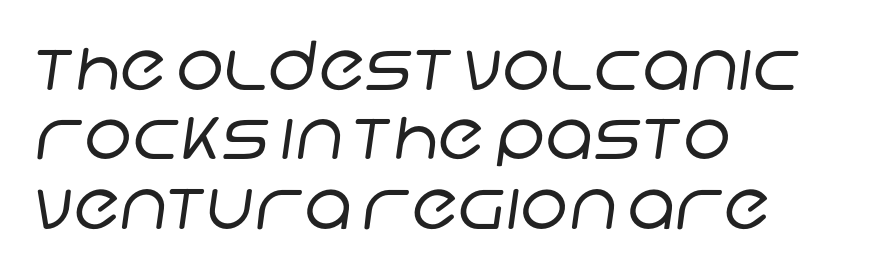
{"serif": "no", "bold": "no", "weight": "regular", "width": "normal", "stroke_contrast": "low", "x_height": "large", "monospaced": "no", "underline": "no", "align": "left", "line_spacing": "tight", "line_spacing_ratio": 1.02, "letter_spacing": "normal", "letter_spacing_em": 0.0, "glyph_px": 68}
